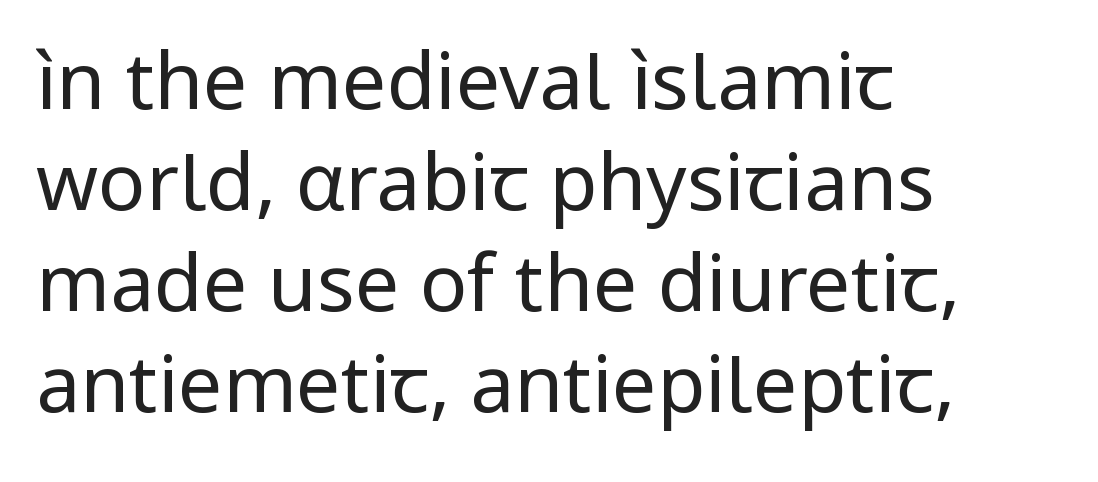
The image shows 79 px regular-weight sans-serif type, upright; set left-aligned, normal line spacing (1.28x), normal letter spacing, not underlined; low stroke contrast and a medium x-height.
